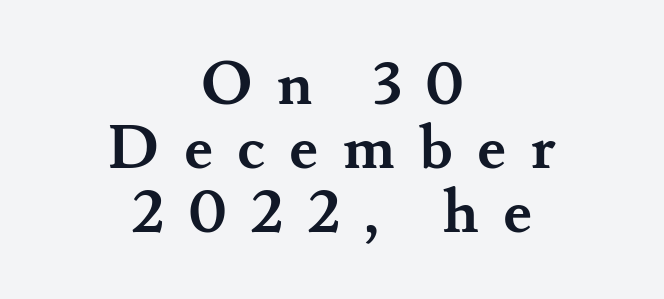
The image shows 61 px semibold serif type, upright; set centered, tight line spacing (1.05x), unusually wide letter spacing (+0.4 em), not underlined; medium stroke contrast and a small x-height.
